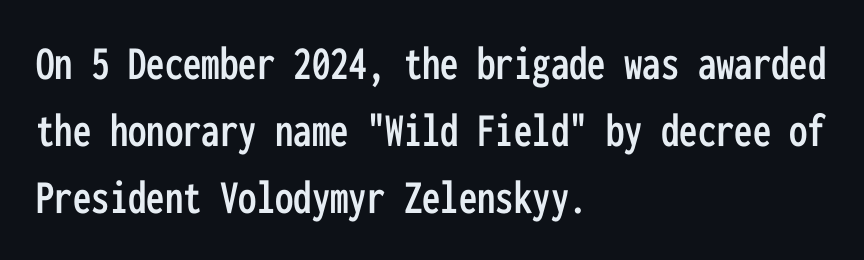
{"serif": "no", "italic": "no", "width": "condensed", "stroke_contrast": "low", "x_height": "medium", "monospaced": "yes", "underline": "no", "align": "left", "line_spacing": "normal", "line_spacing_ratio": 1.37, "letter_spacing": "normal", "letter_spacing_em": 0.0, "glyph_px": 49}
